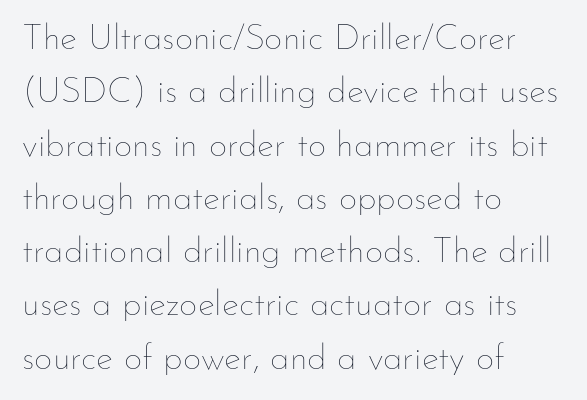
The image shows 36 px thin type, upright; set left-aligned, normal line spacing (1.48x), normal letter spacing, not underlined; low stroke contrast and a small x-height.
